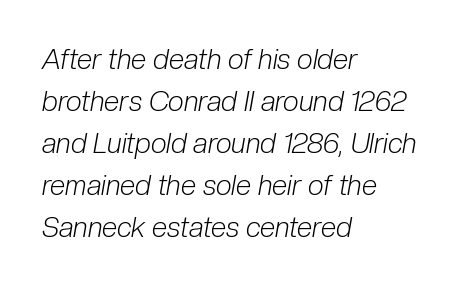
{"italic": "yes", "lean": "right", "slant_degrees": 10, "bold": "no", "weight": "light", "width": "condensed", "stroke_contrast": "low", "x_height": "medium", "monospaced": "no", "underline": "no", "align": "left", "line_spacing": "normal", "line_spacing_ratio": 1.5, "letter_spacing": "normal", "letter_spacing_em": 0.0, "glyph_px": 28}
